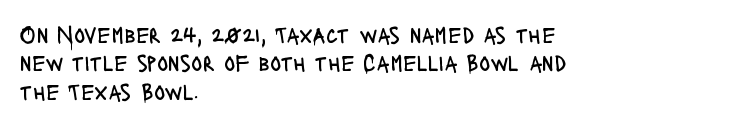
The image shows 23 px text type, upright; set left-aligned, line spacing 1.23x, normal letter spacing, not underlined.
